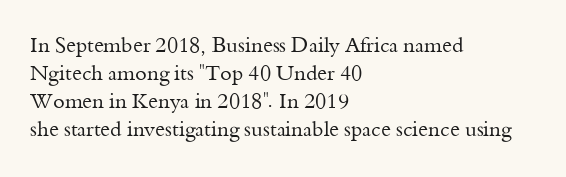
Q: Is the text bold? A: No.
Q: Is the text italic (slanted)? A: No, it is upright.
Q: Is the text underlined? A: No.
Q: How is the paragraph aligned? A: Left-aligned.
Q: Is the spacing between letters normal or unusually wide? A: Normal.
Q: Is the spacing between lines tight, normal or loose? A: Normal.
